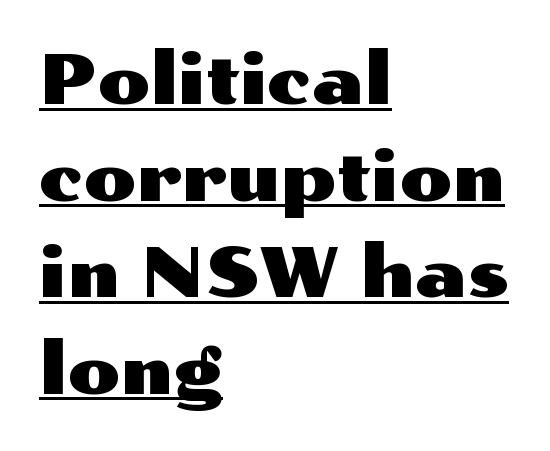
{"serif": "no", "italic": "no", "width": "wide", "stroke_contrast": "medium", "x_height": "medium", "monospaced": "no", "underline": "yes", "align": "left", "line_spacing": "normal", "line_spacing_ratio": 1.4, "letter_spacing": "normal", "letter_spacing_em": 0.0, "glyph_px": 69}
